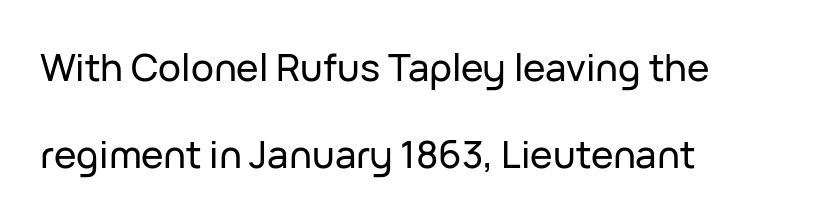
The lines are quadded left. The letters stand upright; this is a roman face. The area under the type is left untouched. This sample uses plain, unmodified letter spacing. The lines are spread far apart with generous leading.
